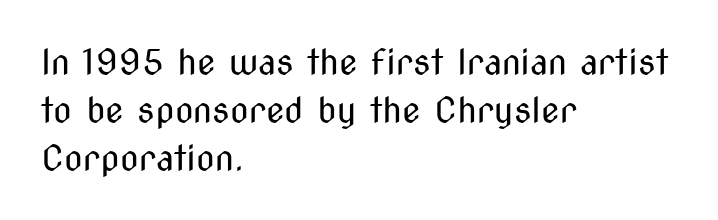
The leading is moderate, giving the passage an even texture. You can tell from the bare stems that sans-serif type was used. The specimen reads as upright at a glance. Nothing heavy about these letters — not bold at all. The gap between lines stays unmarked. Think of a printed novel: that variable character pitch is what you see here.
